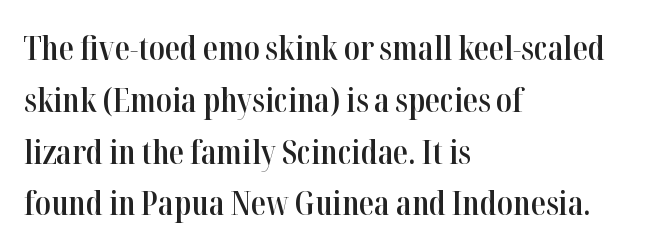
Typesetter's note: demi weight, one step under bold. Between one letter and the next there's only the usual sliver of space. Where is the straight margin? On the left. Note: serifs present on the glyphs. Each letter keeps its own natural width here, so spacing adapts to shape. The baseline area is clear.
